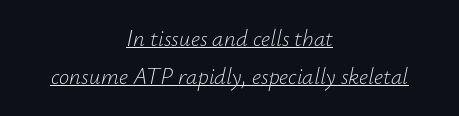
Q: Is the text bold? A: No.
Q: Is the text italic (slanted)? A: Yes, it leans right by about 12 degrees.
Q: Is the text underlined? A: Yes.
Q: How is the paragraph aligned? A: Centered.
Q: Is the spacing between letters normal or unusually wide? A: Normal.
Q: Is the spacing between lines tight, normal or loose? A: Normal.
